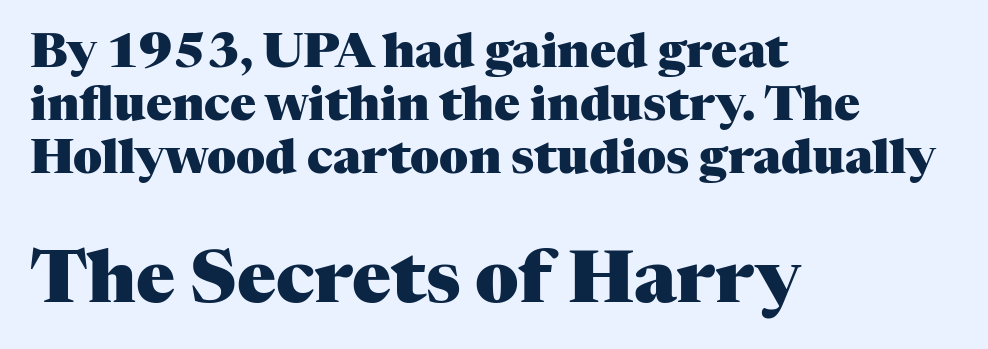
The image shows 72 px heavy serif type, upright; set left-aligned, tight line spacing (1.1x), normal letter spacing, not underlined; the second (bottom) block is 1.5x larger; medium stroke contrast and a medium x-height.
